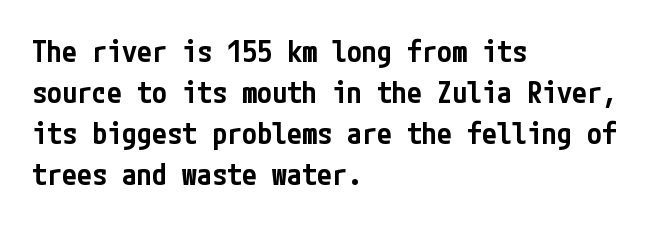
Q: Is the text bold? A: Semi-bold.
Q: Is the text italic (slanted)? A: No, it is upright.
Q: Is the typeface a serif or a sans-serif typeface? A: Sans-serif.
Q: Is the text underlined? A: No.
Q: How is the paragraph aligned? A: Left-aligned.
Q: Is the spacing between letters normal or unusually wide? A: Normal.
Q: Is the spacing between lines tight, normal or loose? A: Normal.
Q: Width (condensed, normal, or wide)? A: Condensed.
Q: Stroke contrast? A: Low.
Q: x-height? A: Medium.
